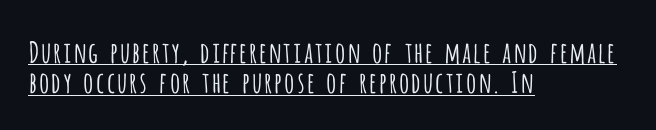
The image shows 29 px light, condensed sans-serif type, upright; set left-aligned, tight line spacing (1.05x), normal letter spacing, underlined; low stroke contrast and a large x-height.
